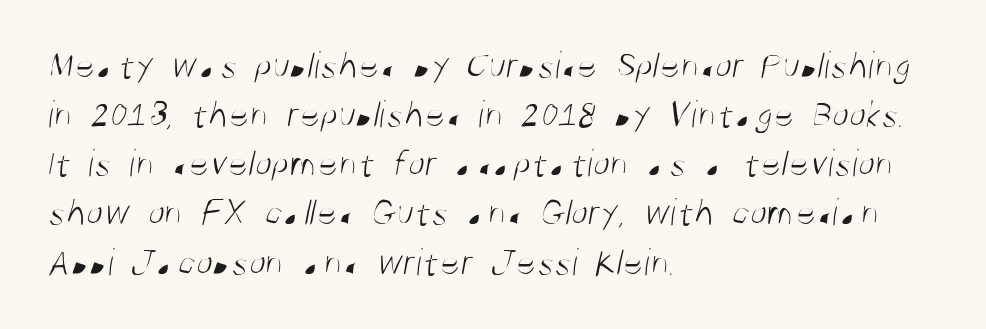
In terms of letterspacing, this is plain default setting. Horizontal bands of white between lines are of average thickness. Unmarked baselines from the first word to the last. A typesetter would call this proportional, since set widths differ per character. All the whitespace from short lines collects on the right.
